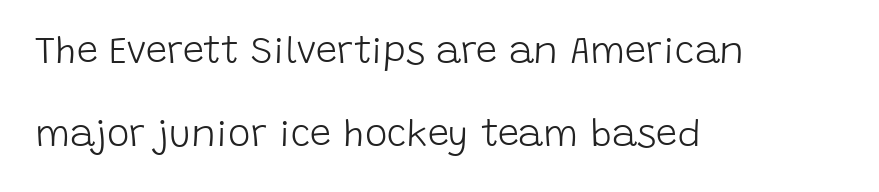
The image shows 38 px light sans-serif type, upright; set left-aligned, loose line spacing (2.18x), normal letter spacing, not underlined; low stroke contrast and a large x-height.
